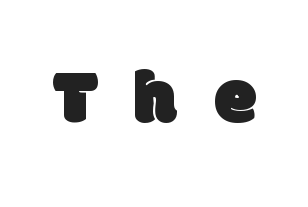
The tracking jumps out immediately: characters are airy and widely separated. To sum up the face: it is a sans, with no serifs. You could not count columns in this text — the font is proportionally spaced. Glance below the letters and you will spot only blank space.
